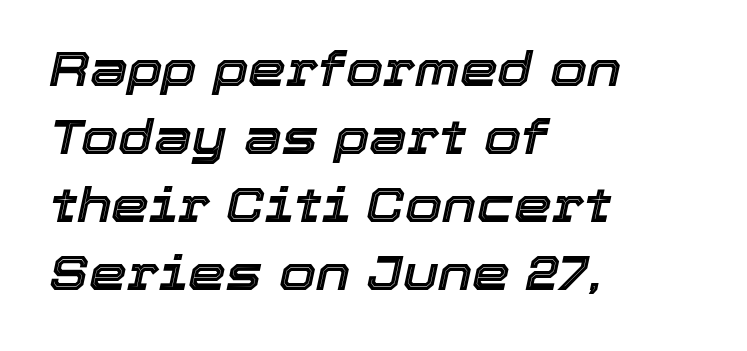
{"italic": "yes", "lean": "right", "slant_degrees": 12, "width": "normal", "x_height": "medium", "monospaced": "no", "underline": "no", "align": "left", "line_spacing": "normal", "line_spacing_ratio": 1.42, "letter_spacing": "normal", "letter_spacing_em": 0.0, "glyph_px": 48}
